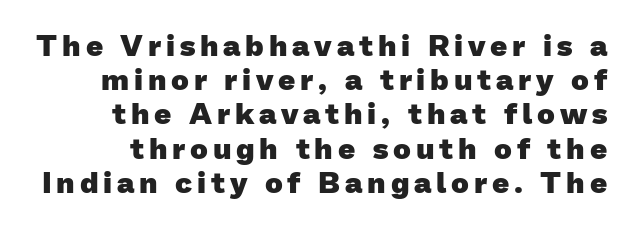
Plenty of ink on the page — the face is bold. What kind of face is this? One without serifs — a sans. Check the space under the baseline: it is left empty. The rendering uses natural spacing where letterforms have individual widths. This sample trades vertical openness for compactness between lines.
